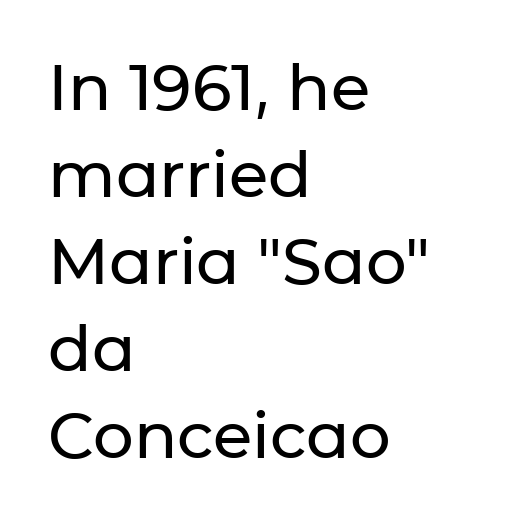
The image shows 64 px sans-serif type, upright; set left-aligned, normal line spacing (1.36x), normal letter spacing, not underlined; low stroke contrast and a medium x-height.
